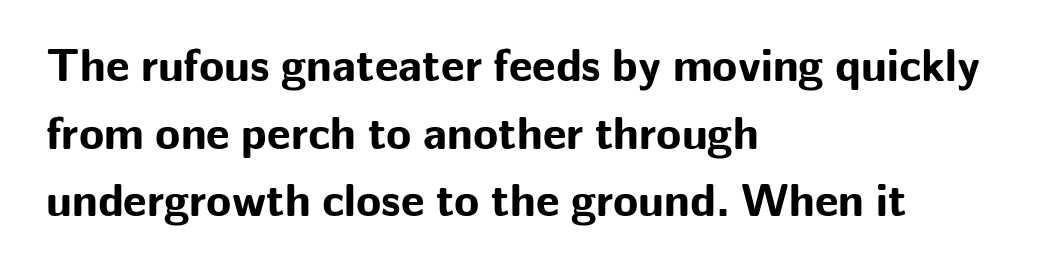
Q: Is the text bold? A: Yes.
Q: Is the text italic (slanted)? A: No, it is upright.
Q: Is the typeface a serif or a sans-serif typeface? A: Sans-serif.
Q: Is the text underlined? A: No.
Q: How is the paragraph aligned? A: Left-aligned.
Q: Is the spacing between letters normal or unusually wide? A: Normal.
Q: Is the spacing between lines tight, normal or loose? A: Normal.
Q: Width (condensed, normal, or wide)? A: Normal.
Q: Stroke contrast? A: Low.
Q: x-height? A: Medium.
Q: Monospaced? A: No.
